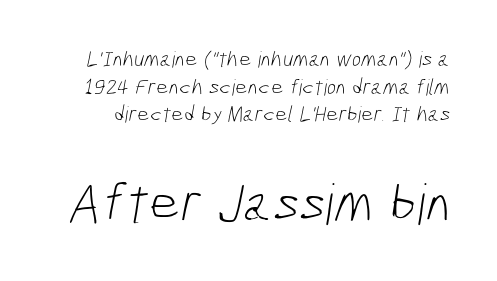
Q: Is the text bold? A: No.
Q: Is the typeface a serif or a sans-serif typeface? A: Sans-serif.
Q: Is the text underlined? A: No.
Q: Is the spacing between letters normal or unusually wide? A: Normal.
Q: Is the spacing between lines tight, normal or loose? A: Normal.
Q: Which block of text is set in a larger size, the first (top) or the second (bottom)? A: The second (bottom) one.
Q: Width (condensed, normal, or wide)? A: Condensed.
Q: Stroke contrast? A: Low.
Q: x-height? A: Medium.
Q: Monospaced? A: No.
